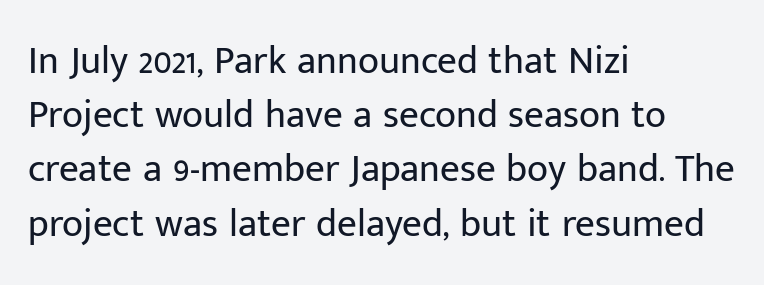
Q: Is the text bold? A: No.
Q: Is the text italic (slanted)? A: No, it is upright.
Q: Is the typeface a serif or a sans-serif typeface? A: Sans-serif.
Q: Is the text underlined? A: No.
Q: How is the paragraph aligned? A: Left-aligned.
Q: Is the spacing between letters normal or unusually wide? A: Normal.
Q: Is the spacing between lines tight, normal or loose? A: Normal.
Q: Width (condensed, normal, or wide)? A: Normal.
Q: Stroke contrast? A: Low.
Q: x-height? A: Medium.
Q: Monospaced? A: No.
